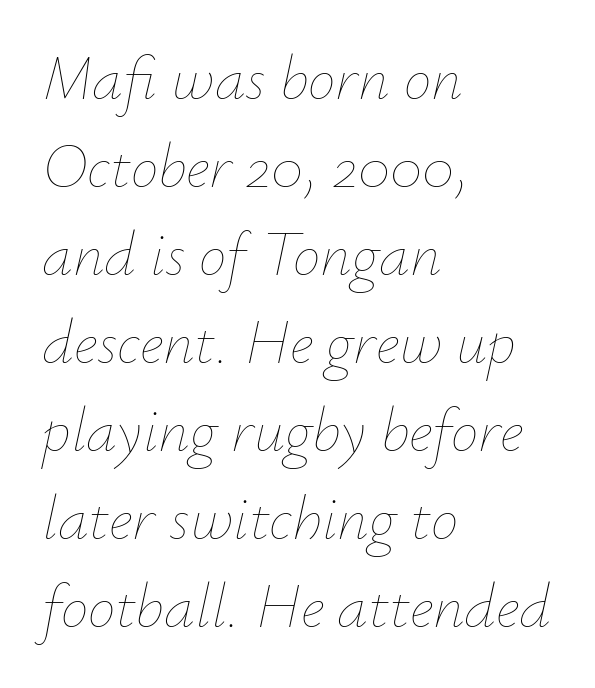
Q: Is the text bold? A: No.
Q: Is the text italic (slanted)? A: Yes, it leans right by about 12 degrees.
Q: Is the text underlined? A: No.
Q: How is the paragraph aligned? A: Left-aligned.
Q: Is the spacing between letters normal or unusually wide? A: Normal.
Q: Is the spacing between lines tight, normal or loose? A: Normal.
Q: Width (condensed, normal, or wide)? A: Normal.
Q: Stroke contrast? A: Low.
Q: x-height? A: Small.
Q: Monospaced? A: No.
